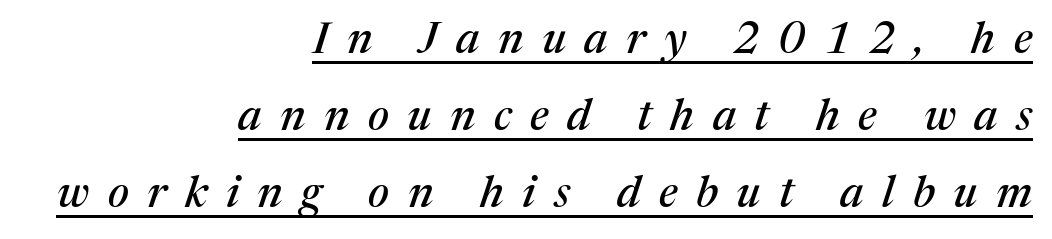
{"serif": "yes", "italic": "yes", "lean": "right", "slant_degrees": 17, "width": "normal", "stroke_contrast": "medium", "x_height": "medium", "monospaced": "no", "underline": "yes", "align": "right", "line_spacing_ratio": 1.75, "letter_spacing": "wide", "letter_spacing_em": 0.42, "glyph_px": 44}
